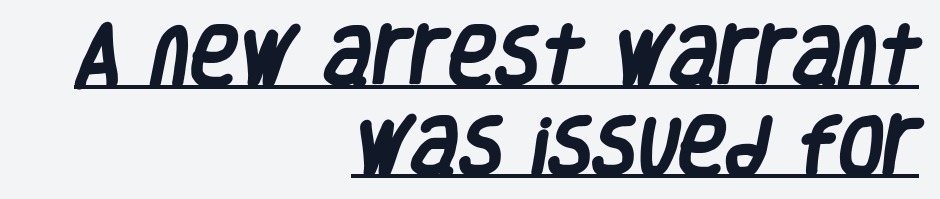
{"serif": "no", "bold": "yes", "weight": "heavy", "width": "condensed", "stroke_contrast": "low", "x_height": "large", "monospaced": "no", "underline": "yes", "align": "right", "line_spacing": "normal", "line_spacing_ratio": 1.38, "letter_spacing": "normal", "letter_spacing_em": 0.0, "glyph_px": 65}
